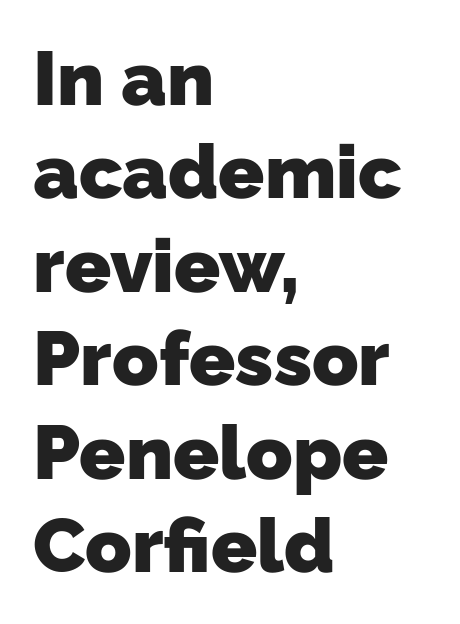
The image shows 76 px heavy sans-serif type; set left-aligned, line spacing 1.23x, normal letter spacing, not underlined; low stroke contrast and a medium x-height.
